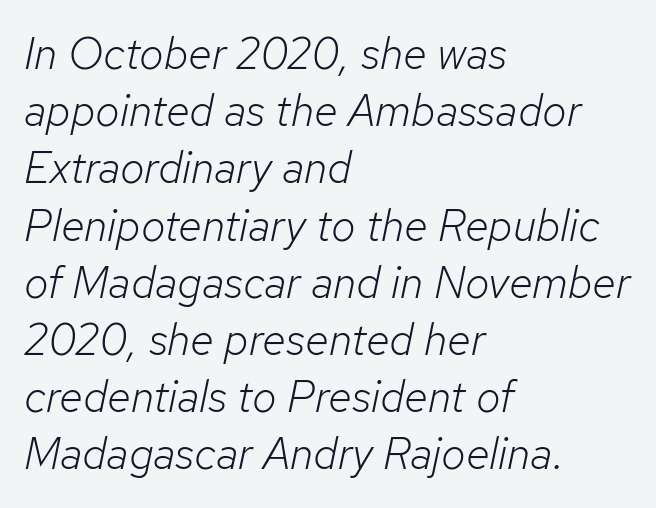
{"italic": "yes", "lean": "right", "slant_degrees": 12, "bold": "no", "weight": "light", "width": "normal", "stroke_contrast": "low", "x_height": "medium", "monospaced": "no", "underline": "no", "align": "left", "line_spacing": "normal", "line_spacing_ratio": 1.3, "letter_spacing": "normal", "letter_spacing_em": 0.0, "glyph_px": 44}
